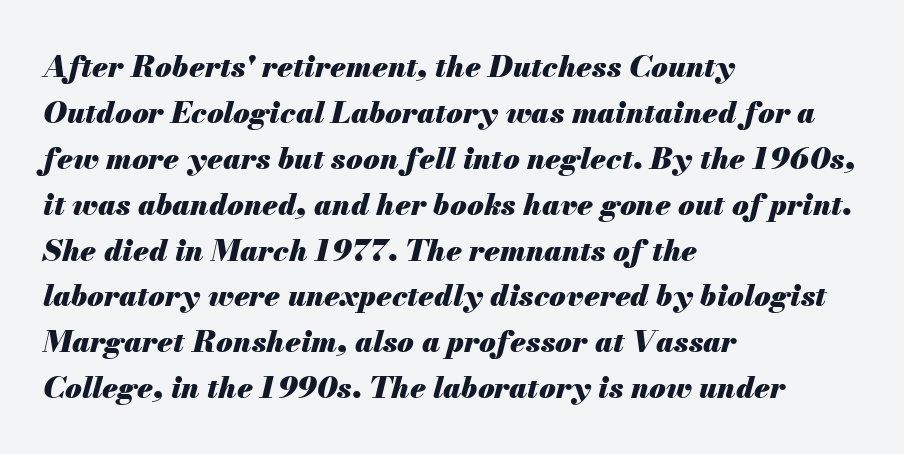
Q: Is the text bold? A: Yes.
Q: Is the text italic (slanted)? A: Yes, it leans right by about 13 degrees.
Q: Is the text underlined? A: No.
Q: How is the paragraph aligned? A: Left-aligned.
Q: Is the spacing between letters normal or unusually wide? A: Normal.
Q: Is the spacing between lines tight, normal or loose? A: Normal.
Q: Width (condensed, normal, or wide)? A: Normal.
Q: Stroke contrast? A: Medium.
Q: x-height? A: Small.
Q: Monospaced? A: No.
